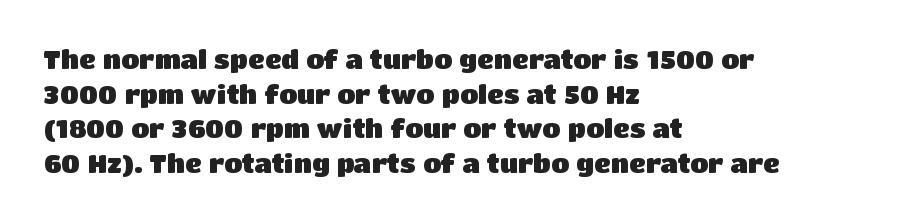
The image shows 26 px bold type, upright; set left-aligned, normal line spacing (1.33x), normal letter spacing, not underlined.
